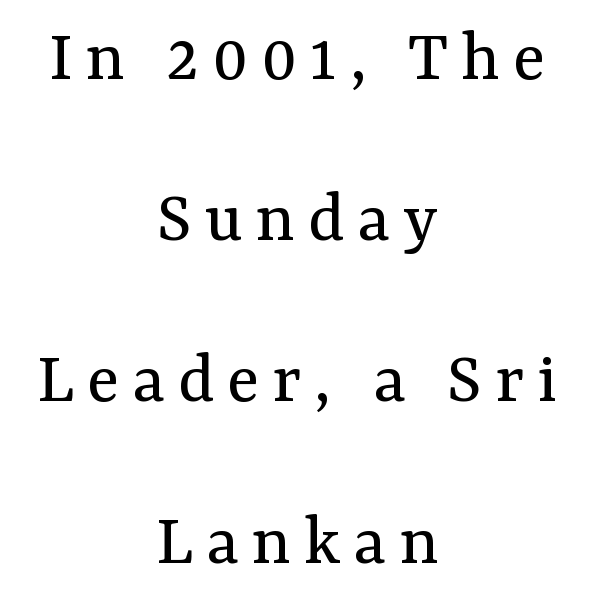
The letters look calm and open, with moderate or lighter stems. Each letter keeps its own natural width here, so spacing adapts to shape. Rule under the text: the space is simply empty. Teacher's note: observe the equal gaps on both sides — that is centered alignment. Reading down the column, the eye jumps a long way to each next line. A typesetter would label this face a serif.
